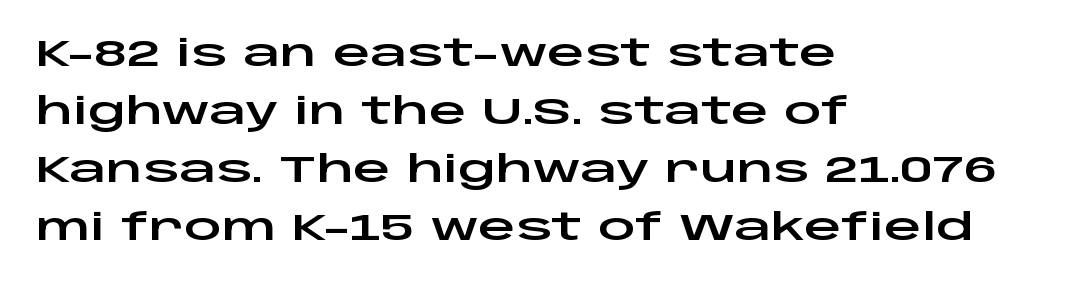
{"serif": "no", "italic": "no", "width": "wide", "stroke_contrast": "low", "x_height": "large", "monospaced": "no", "underline": "no", "align": "left", "line_spacing": "normal", "line_spacing_ratio": 1.57, "letter_spacing": "normal", "letter_spacing_em": 0.0, "glyph_px": 37}
